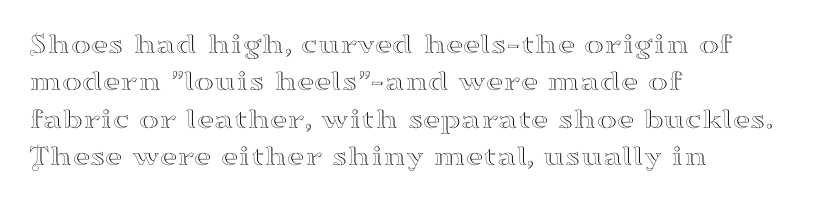
Default kerning and tracking; the words read as compact shapes. Quick note: interline space is typical. Line starts are locked; line ends wander. Small tapered or slab feet sit at the stroke ends, so this counts as serif. Think of a printed novel: that variable character pitch is what you see here. The letters stand straight up with perfectly vertical stems.
